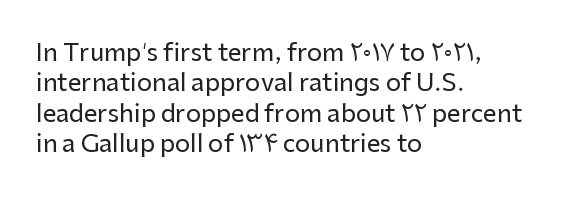
Q: Is the text italic (slanted)? A: No, it is upright.
Q: Is the text underlined? A: No.
Q: How is the paragraph aligned? A: Left-aligned.
Q: Is the spacing between letters normal or unusually wide? A: Normal.
Q: Is the spacing between lines tight, normal or loose? A: Normal.
